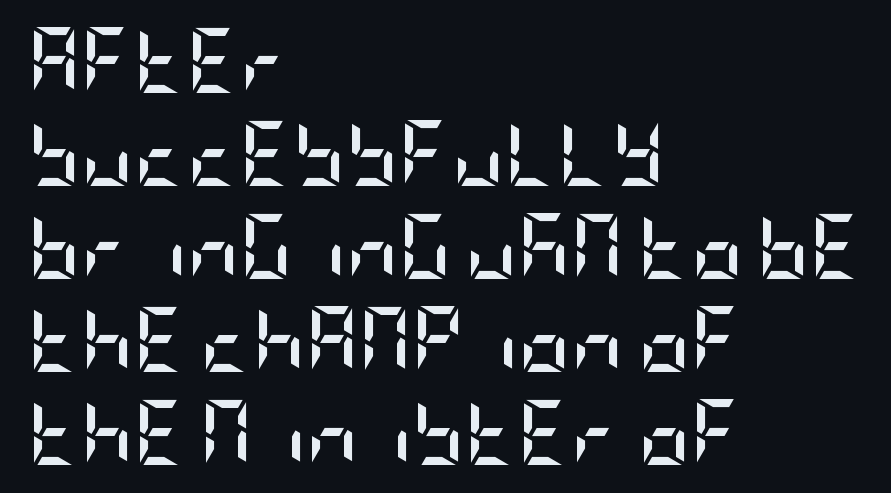
{"serif": "no", "italic": "no", "bold": "yes", "weight": "semibold", "width": "condensed", "stroke_contrast": "low", "x_height": "large", "underline": "no", "align": "left", "line_spacing": "normal", "line_spacing_ratio": 1.43, "letter_spacing": "normal", "letter_spacing_em": 0.0, "glyph_px": 65}
